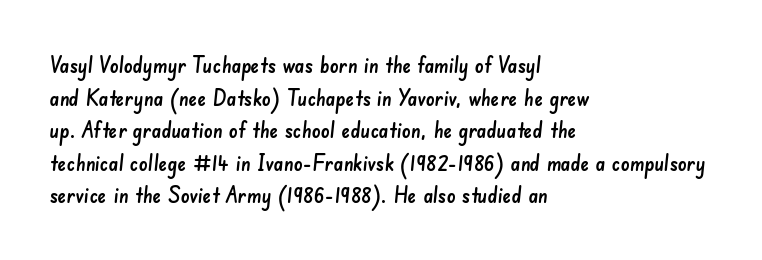
{"underline": "no", "align": "left", "line_spacing": "normal", "line_spacing_ratio": 1.48, "letter_spacing": "normal", "letter_spacing_em": 0.0, "glyph_px": 22}
